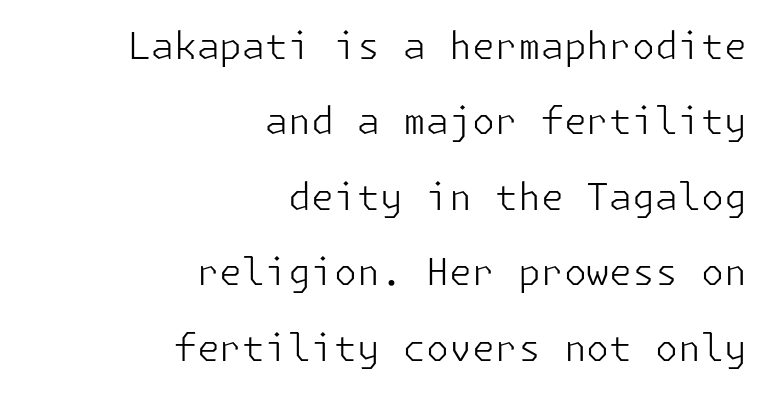
Is this a heavy cut? Hardly; it is regular or lighter. Each word holds together tightly as a unit, with standard inter-letter gaps. Type style note: lacks serifs. This rendering features lettering with no underline. Alignment: flush right. Designer's note — italics off, roman on.
